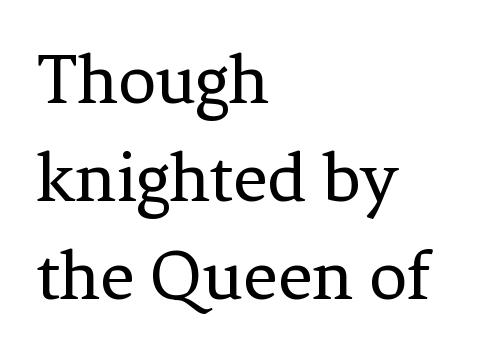
{"serif": "yes", "italic": "no", "bold": "no", "weight": "regular", "width": "normal", "stroke_contrast": "low", "x_height": "medium", "monospaced": "no", "underline": "no", "align": "left", "line_spacing": "normal", "line_spacing_ratio": 1.31, "letter_spacing": "normal", "letter_spacing_em": 0.0, "glyph_px": 75}
